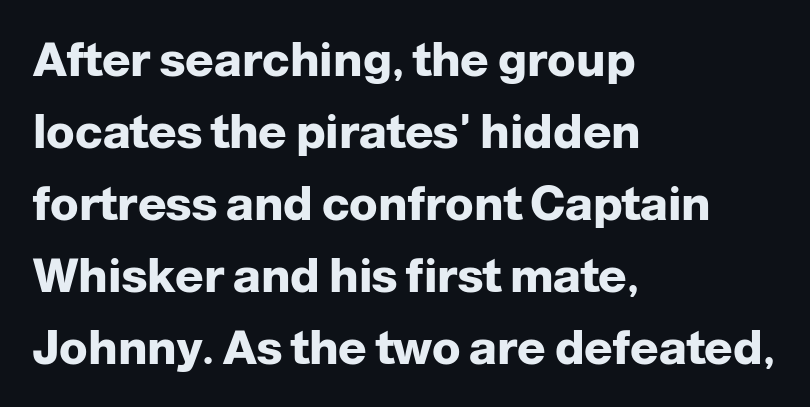
{"serif": "no", "italic": "no", "bold": "yes", "weight": "heavy", "width": "normal", "stroke_contrast": "low", "x_height": "medium", "monospaced": "no", "underline": "no", "align": "left", "line_spacing": "normal", "line_spacing_ratio": 1.53, "letter_spacing": "normal", "letter_spacing_em": 0.0, "glyph_px": 47}
